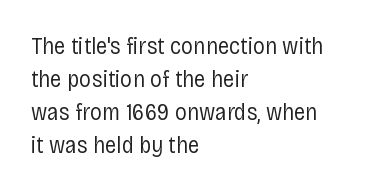
The image shows 24 px text type, upright; set left-aligned, normal line spacing (1.37x), normal letter spacing, not underlined.
